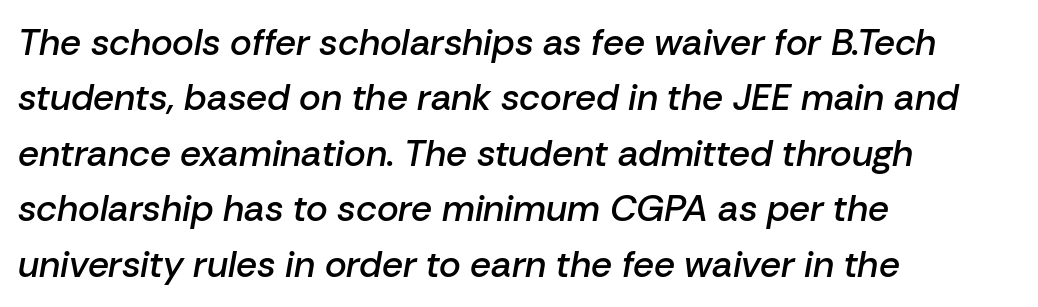
{"italic": "yes", "lean": "right", "slant_degrees": 10, "bold": "semi", "weight": "semibold", "width": "normal", "stroke_contrast": "low", "x_height": "medium", "monospaced": "no", "underline": "no", "align": "left", "line_spacing": "normal", "line_spacing_ratio": 1.5, "letter_spacing": "normal", "letter_spacing_em": 0.0, "glyph_px": 37}
